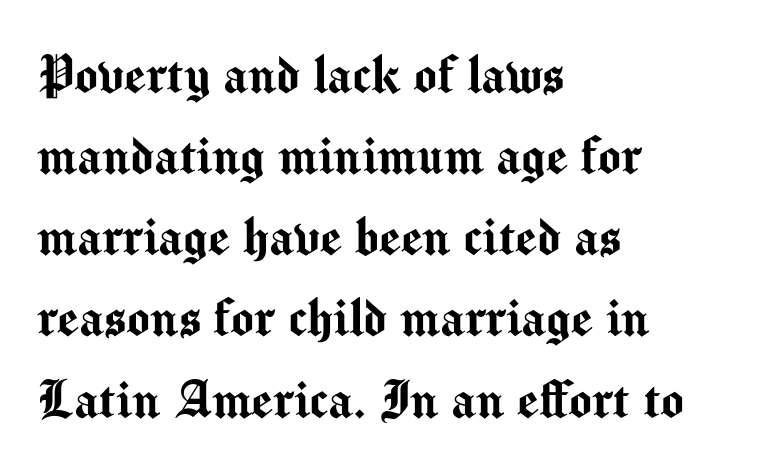
The image shows 61 px sans-serif type, upright; set left-aligned, normal line spacing (1.33x), normal letter spacing, not underlined; medium stroke contrast and a medium x-height.
